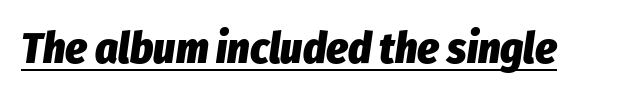
Q: Is the text bold? A: Yes.
Q: Is the text italic (slanted)? A: Yes, it leans right by about 8 degrees.
Q: Is the text underlined? A: Yes.
Q: Is the spacing between letters normal or unusually wide? A: Normal.
Q: Width (condensed, normal, or wide)? A: Condensed.
Q: Stroke contrast? A: Low.
Q: x-height? A: Medium.
Q: Monospaced? A: No.
